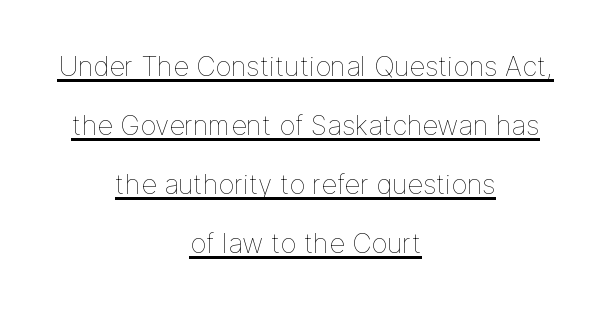
{"italic": "no", "bold": "no", "underline": "yes", "align": "center", "line_spacing": "loose", "line_spacing_ratio": 2.18, "letter_spacing": "normal", "letter_spacing_em": 0.0, "glyph_px": 27}
